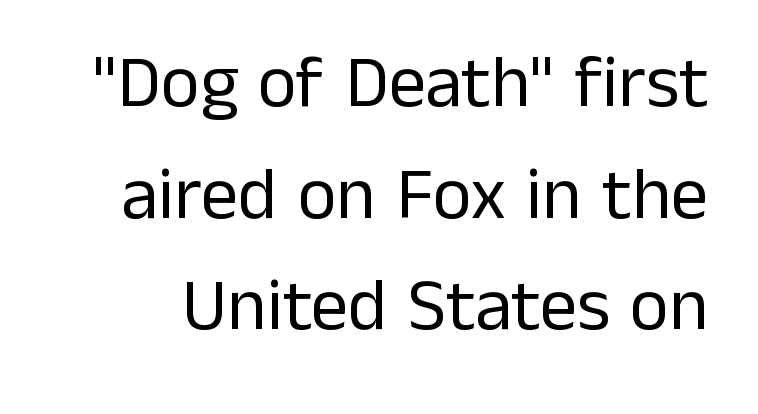
The image shows 74 px regular-weight sans-serif type, upright; set normal line spacing (1.51x), normal letter spacing, not underlined; low stroke contrast and a medium x-height.
